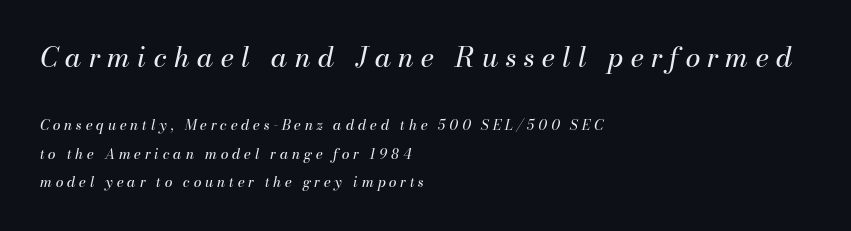
{"italic": "yes", "lean": "right", "slant_degrees": 13, "bold": "no", "underline": "no", "align": "left", "line_spacing": "loose", "line_spacing_ratio": 2.03, "letter_spacing": "wide", "letter_spacing_em": 0.27, "larger_block": "first", "size_ratio": 1.93, "glyph_px": 27}
